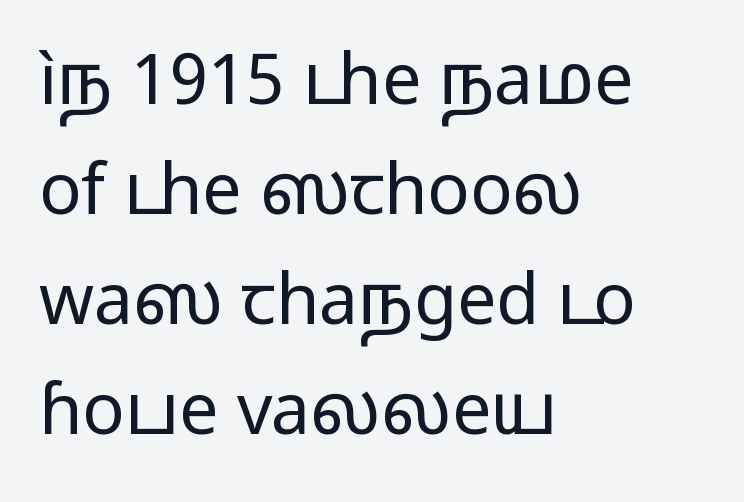
Q: Is the text bold? A: No.
Q: Is the text italic (slanted)? A: No, it is upright.
Q: Is the typeface a serif or a sans-serif typeface? A: Sans-serif.
Q: Is the text underlined? A: No.
Q: How is the paragraph aligned? A: Left-aligned.
Q: Is the spacing between letters normal or unusually wide? A: Normal.
Q: Is the spacing between lines tight, normal or loose? A: Normal.
Q: Width (condensed, normal, or wide)? A: Wide.
Q: Stroke contrast? A: Low.
Q: x-height? A: Medium.
Q: Monospaced? A: No.
